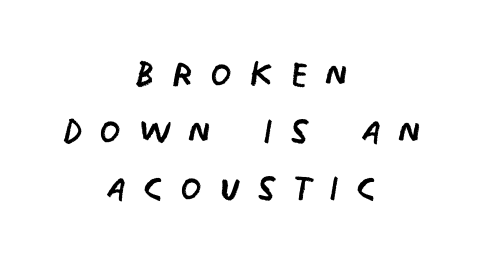
The image shows 49 px regular-weight, condensed sans-serif type; set centered, line spacing 1.16x, unusually wide letter spacing (+0.33 em), not underlined; low stroke contrast and a large x-height.
